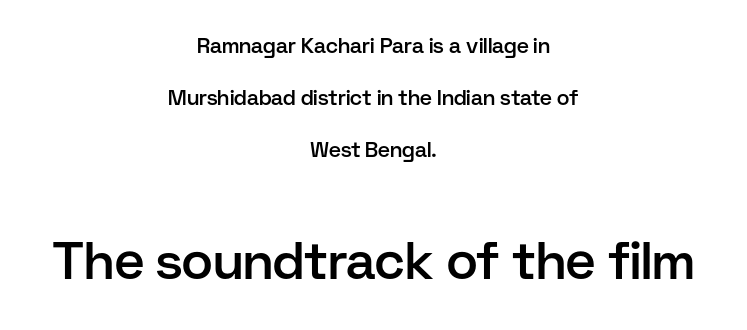
The image shows 52 px semibold sans-serif type, upright; set centered, loose line spacing (2.47x), normal letter spacing, not underlined; the second (bottom) block is 2.48x larger; low stroke contrast and a medium x-height.
